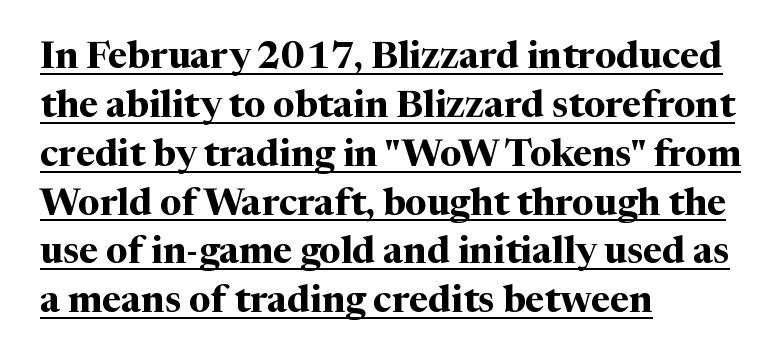
The image shows 37 px bold serif type, upright; set left-aligned, normal line spacing (1.32x), normal letter spacing, underlined; medium stroke contrast and a medium x-height.
